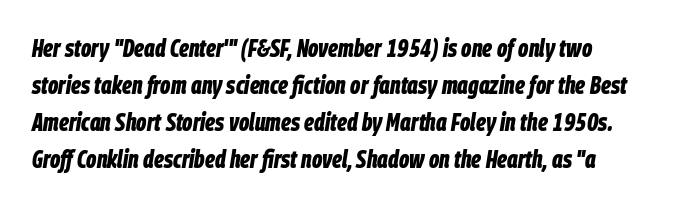
The image shows 25 px bold type, italic (leaning right); set normal line spacing (1.48x), normal letter spacing, not underlined.
